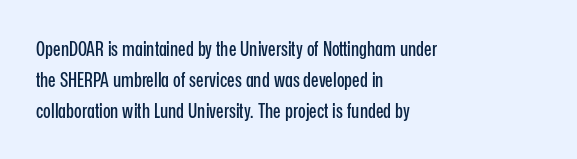
Layout note: lines flush left. Designer's note — italics off, roman on. The baseline area is clear. Reading down the column, the eye jumps a familiar distance to each next line. Default kerning and tracking; the words read as compact shapes.
